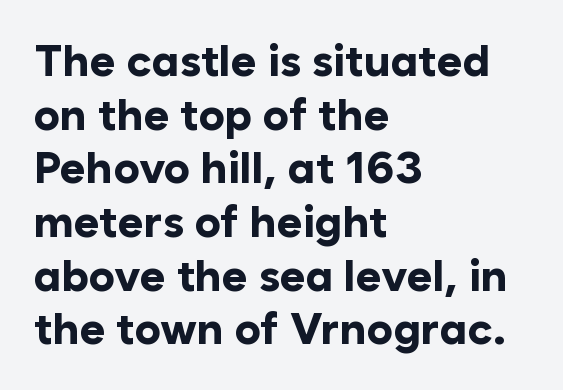
The image shows 44 px bold sans-serif type, upright; set left-aligned, line spacing 1.22x, normal letter spacing, not underlined; low stroke contrast and a medium x-height.
